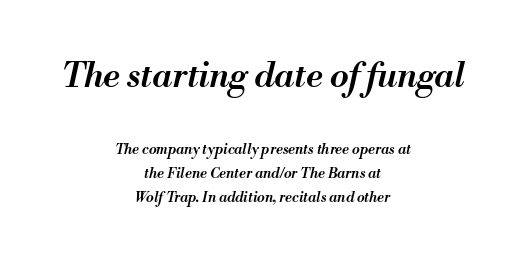
The text carries the slant typical of an italic or oblique font. Stroke thickness is moderately raised; the sample reads as semibold. The rendering uses natural spacing where letterforms have individual widths. The glyphs are unaccompanied by any horizontal stroke below them. Is the letter spacing exaggerated? No — it looks like the ordinary default.
